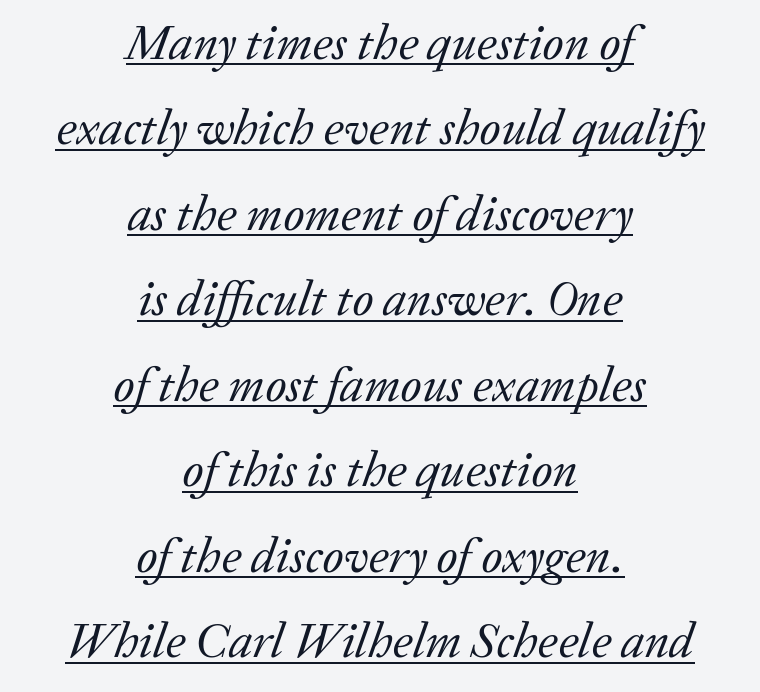
The image shows 50 px regular-weight serif type, italic (leaning right); set centered, line spacing 1.71x, normal letter spacing, underlined; low stroke contrast and a medium x-height.
